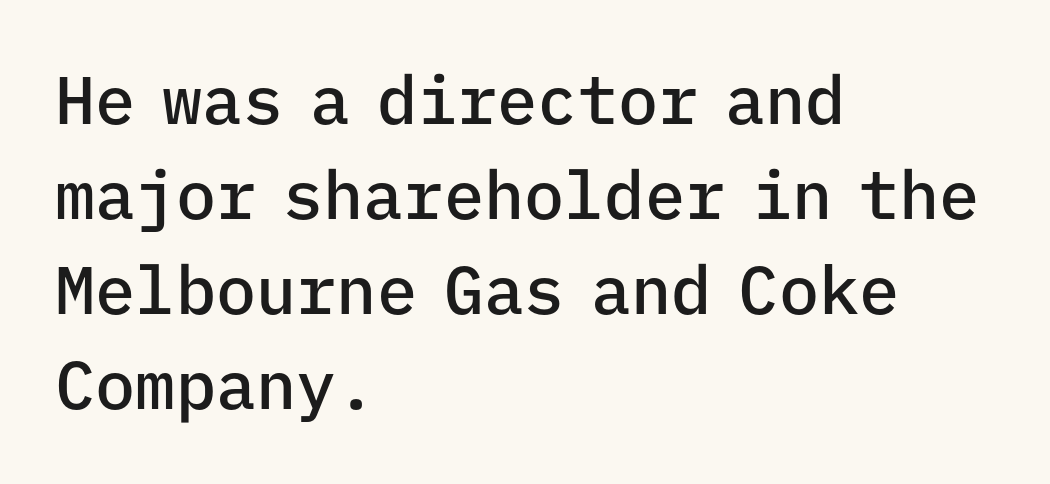
Glance below the letters and you will spot only blank space. The vertical gap from one line to the next is medium. Each letter, wide or thin by design, is forced into the same width here. As a designer I'd log this as weight 600, semibold. The setting favours the left margin, as ordinary paragraphs usually do. Unlike italic type, these characters show no tilt at all.
